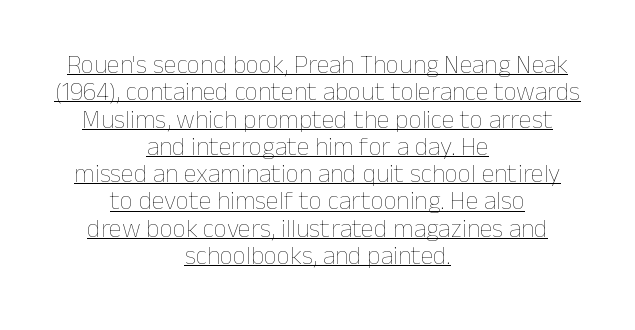
The image shows 26 px text type, upright; set centered, tight line spacing (1.05x), normal letter spacing, underlined.
